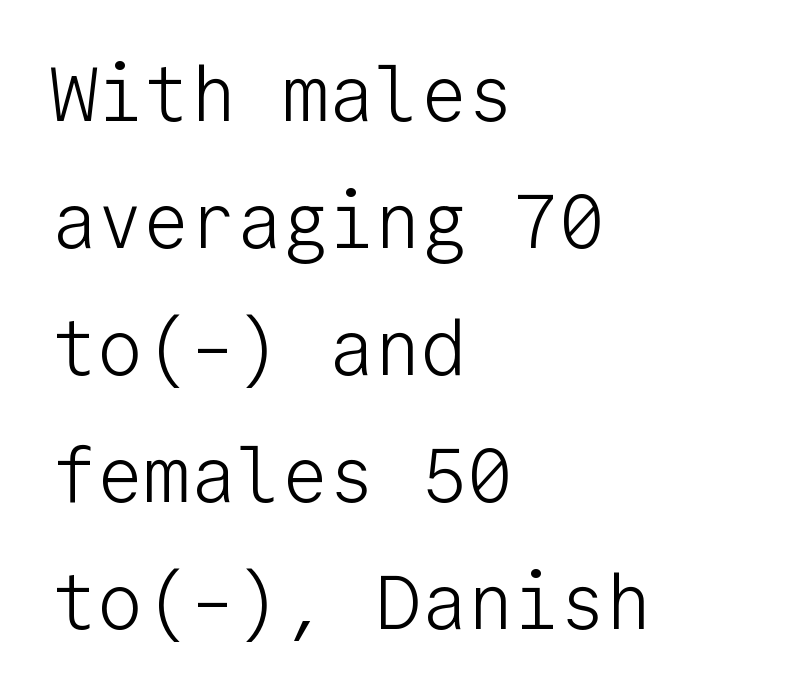
Do the characters align in a grid? Yes, the font is monospaced. The block of text has a typical density, with ordinary space between rows. The specimen omits any rule beneath the text block's lines. The text was rendered using a sans face with plain stroke endings.
